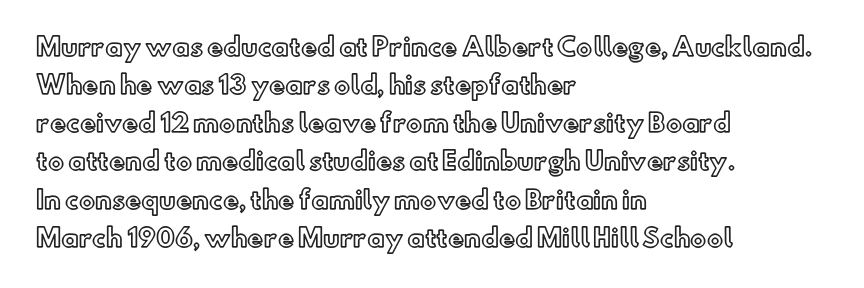
The image shows 24 px text type, upright; set left-aligned, normal line spacing (1.59x), normal letter spacing, not underlined.
